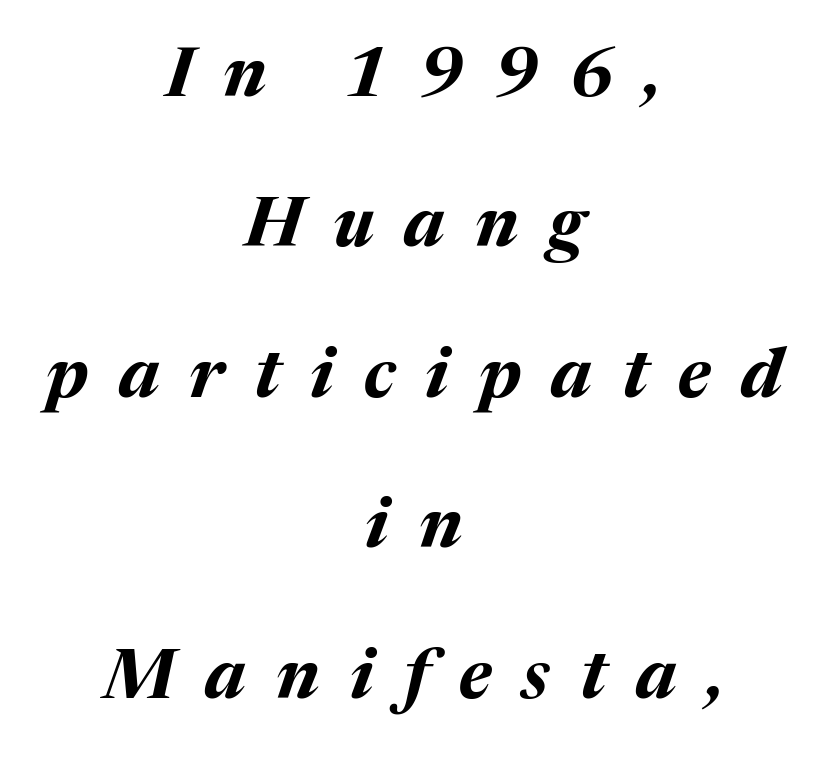
{"italic": "yes", "lean": "right", "slant_degrees": 17, "bold": "yes", "weight": "bold", "width": "normal", "stroke_contrast": "medium", "x_height": "medium", "monospaced": "no", "underline": "no", "align": "center", "line_spacing": "loose", "line_spacing_ratio": 2.18, "letter_spacing": "wide", "letter_spacing_em": 0.44, "glyph_px": 69}
